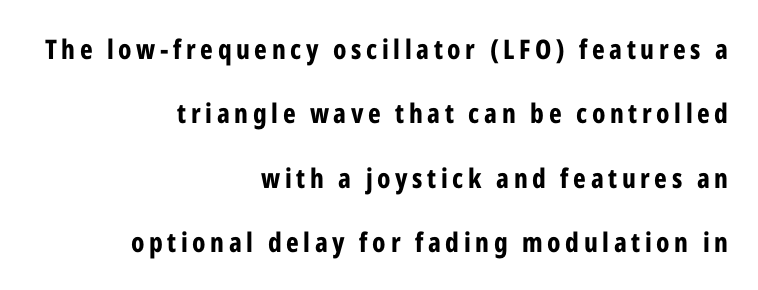
The image shows 27 px bold type, upright; set right-aligned, loose line spacing (2.38x), not underlined.
